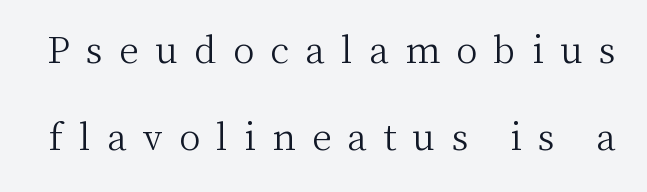
Q: Is the text bold? A: No.
Q: Is the text italic (slanted)? A: No, it is upright.
Q: Is the typeface a serif or a sans-serif typeface? A: Serif.
Q: Is the text underlined? A: No.
Q: Is the spacing between letters normal or unusually wide? A: Unusually wide.
Q: Is the spacing between lines tight, normal or loose? A: Loose.
Q: Width (condensed, normal, or wide)? A: Normal.
Q: Stroke contrast? A: Medium.
Q: x-height? A: Medium.
Q: Monospaced? A: No.
